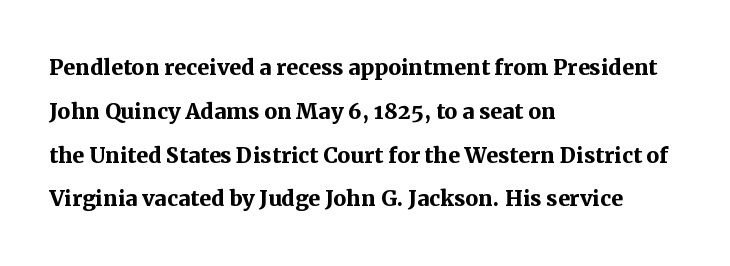
Q: Is the text bold? A: Yes.
Q: Is the text italic (slanted)? A: No, it is upright.
Q: Is the typeface a serif or a sans-serif typeface? A: Serif.
Q: Is the text underlined? A: No.
Q: How is the paragraph aligned? A: Left-aligned.
Q: Is the spacing between letters normal or unusually wide? A: Normal.
Q: Is the spacing between lines tight, normal or loose? A: Normal.
Q: Width (condensed, normal, or wide)? A: Normal.
Q: Stroke contrast? A: Medium.
Q: x-height? A: Medium.
Q: Monospaced? A: No.
